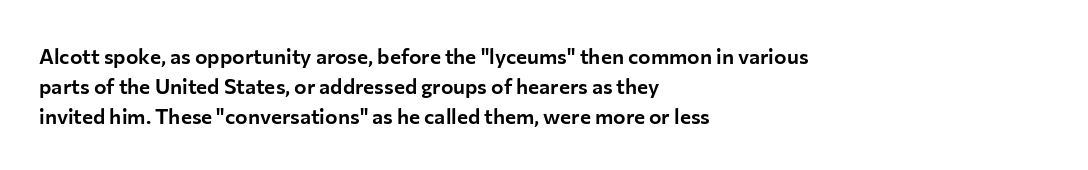
Q: Is the text italic (slanted)? A: No, it is upright.
Q: Is the text underlined? A: No.
Q: How is the paragraph aligned? A: Left-aligned.
Q: Is the spacing between letters normal or unusually wide? A: Normal.
Q: Is the spacing between lines tight, normal or loose? A: Normal.
